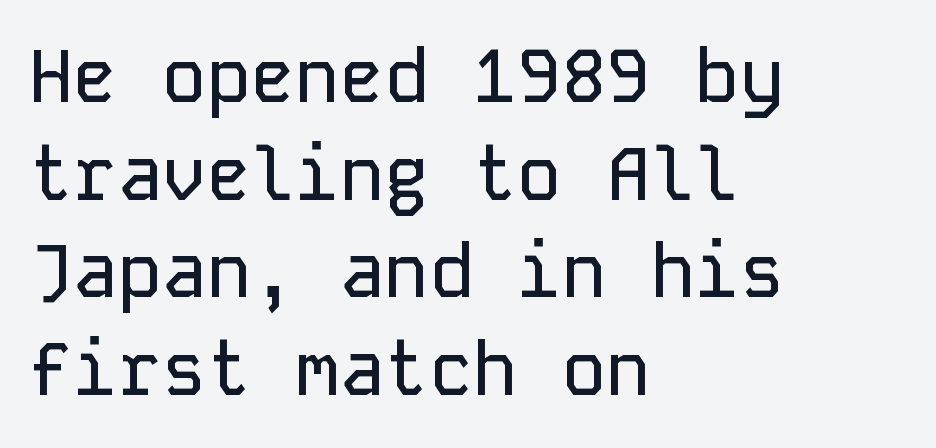
The image shows 74 px sans-serif type, upright, monospaced; set left-aligned, normal line spacing (1.32x), normal letter spacing, not underlined; low stroke contrast and a medium x-height.
